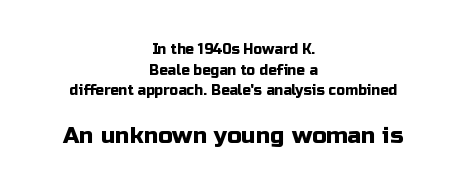
Q: Is the text italic (slanted)? A: No, it is upright.
Q: Is the text underlined? A: No.
Q: How is the paragraph aligned? A: Centered.
Q: Is the spacing between letters normal or unusually wide? A: Normal.
Q: Is the spacing between lines tight, normal or loose? A: Normal.
Q: Which block of text is set in a larger size, the first (top) or the second (bottom)? A: The second (bottom) one.
